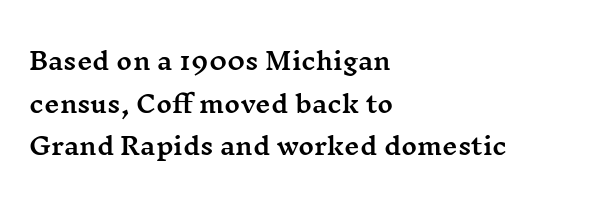
Q: Is the text italic (slanted)? A: No, it is upright.
Q: Is the text underlined? A: No.
Q: How is the paragraph aligned? A: Left-aligned.
Q: Is the spacing between letters normal or unusually wide? A: Normal.
